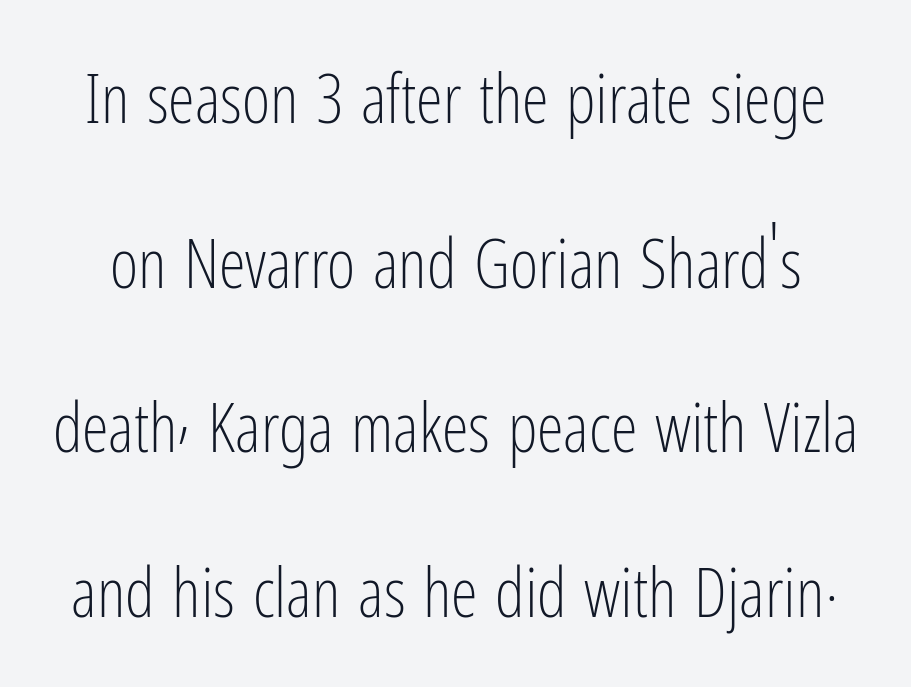
{"serif": "no", "italic": "no", "bold": "no", "weight": "light", "width": "condensed", "stroke_contrast": "low", "x_height": "medium", "monospaced": "no", "underline": "no", "line_spacing": "loose", "line_spacing_ratio": 2.42, "letter_spacing": "normal", "letter_spacing_em": 0.0, "glyph_px": 68}
